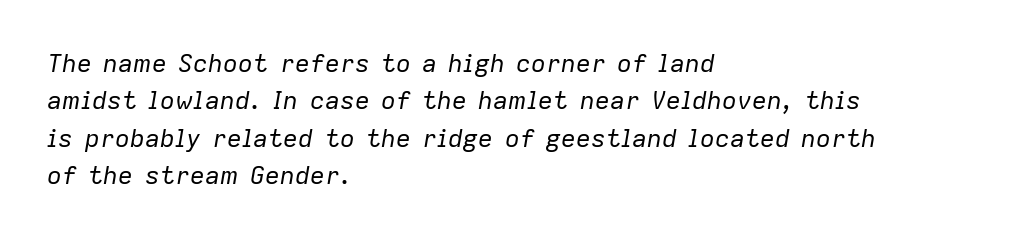
Observe the ordinary spacing: letters are neighbours, not strangers. The space directly below the letters is spotless. Line starts are locked; line ends wander. The letters look calm and open, with moderate or lighter stems. The text carries the slant typical of an italic or oblique font. The space between consecutive lines is moderate.
